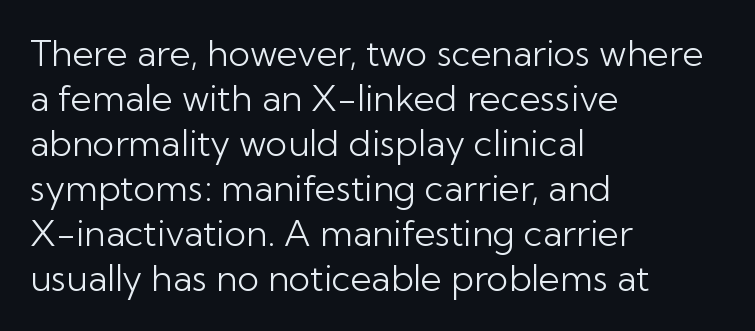
The image shows 36 px light sans-serif type, upright; set left-aligned, normal line spacing (1.25x), normal letter spacing, not underlined; low stroke contrast and a medium x-height.
